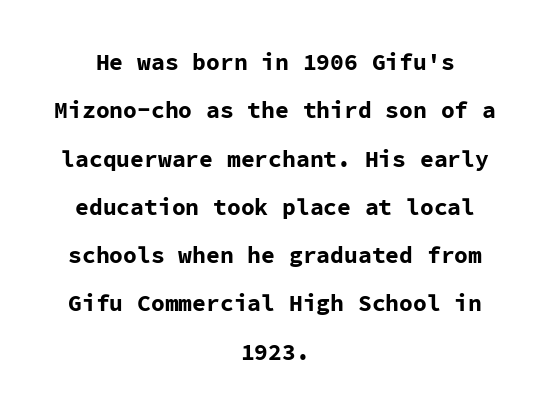
{"italic": "no", "bold": "yes", "underline": "no", "align": "center", "line_spacing": "loose", "line_spacing_ratio": 2.1, "letter_spacing": "normal", "letter_spacing_em": 0.0, "glyph_px": 23}
